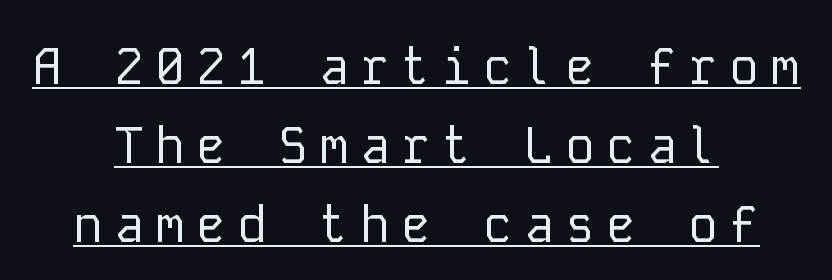
Q: Is the text bold? A: No.
Q: Is the text italic (slanted)? A: No, it is upright.
Q: Is the typeface a serif or a sans-serif typeface? A: Sans-serif.
Q: Is the text underlined? A: Yes.
Q: How is the paragraph aligned? A: Centered.
Q: Is the spacing between letters normal or unusually wide? A: Unusually wide.
Q: Is the spacing between lines tight, normal or loose? A: Normal.
Q: Width (condensed, normal, or wide)? A: Normal.
Q: Stroke contrast? A: Low.
Q: x-height? A: Medium.
Q: Monospaced? A: Yes.
